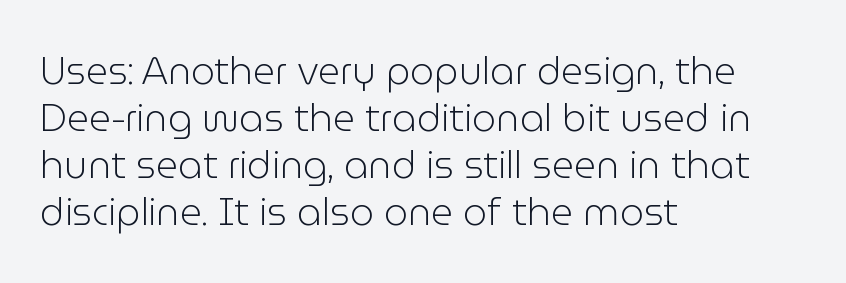
The image shows 38 px light sans-serif type, upright; set left-aligned, line spacing 1.24x, normal letter spacing, not underlined; low stroke contrast and a medium x-height.
